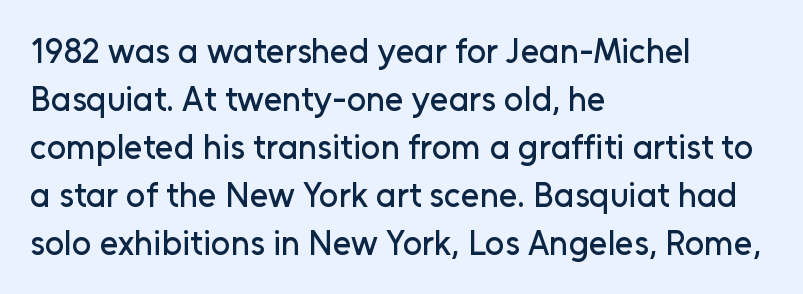
Do the characters align in a grid? No, the font is proportional. Tracking here is standard; glyphs follow each other at the usual distance. Type without underlining. Font category for this specimen: sans-serif. A student would call this left alignment; a typographer would say flush left, rag right.
